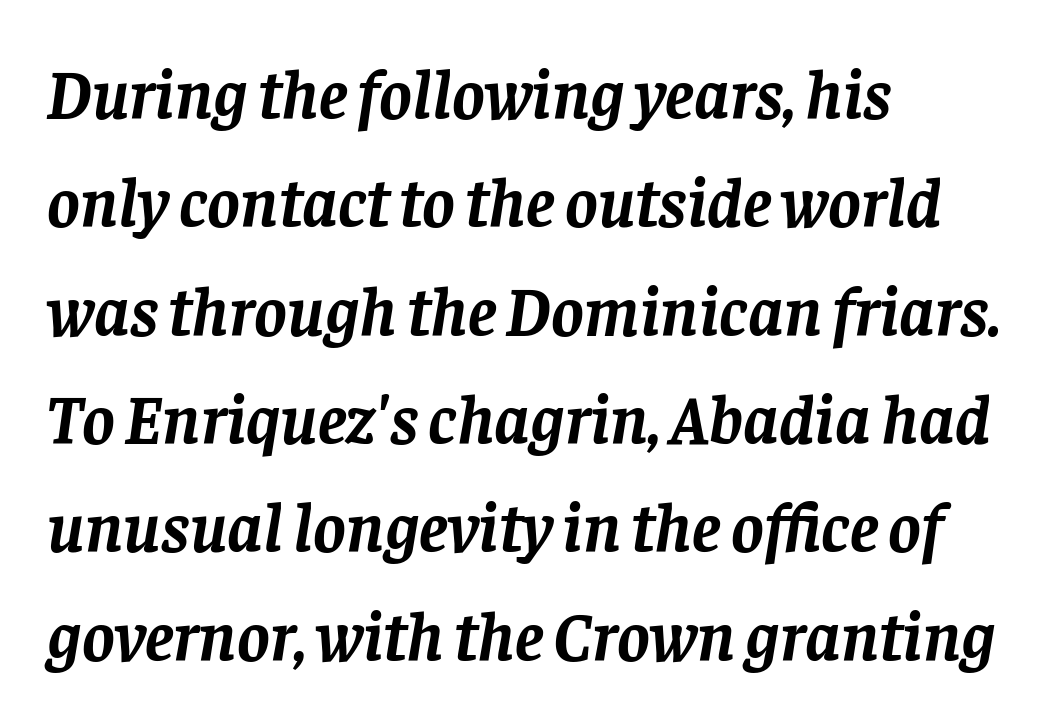
Pretty heavy lettering here — definitely bold. Nobody touched the tracking dial on this one. Here the designer chose a conventional face with non-uniform glyph widths. Style check: oblique. The rendering uses a moderate line-height, typical for paragraphs. Observe the serifs anchoring each vertical stroke in this sample.
